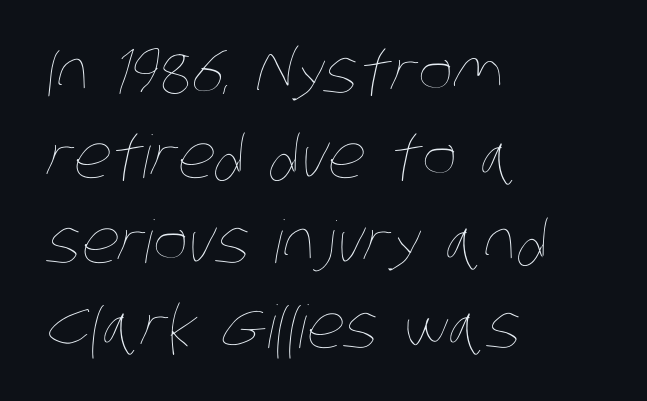
Q: Is the text bold? A: No.
Q: Is the text underlined? A: No.
Q: How is the paragraph aligned? A: Left-aligned.
Q: Is the spacing between letters normal or unusually wide? A: Normal.
Q: Is the spacing between lines tight, normal or loose? A: Normal.
Q: Width (condensed, normal, or wide)? A: Condensed.
Q: Stroke contrast? A: Low.
Q: x-height? A: Large.
Q: Monospaced? A: No.
